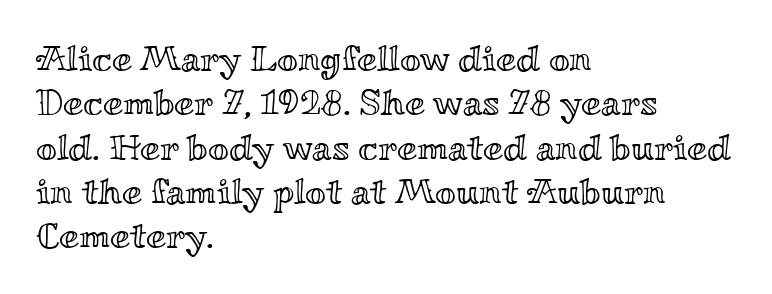
Q: Is the text italic (slanted)? A: No, it is upright.
Q: Is the text underlined? A: No.
Q: How is the paragraph aligned? A: Left-aligned.
Q: Is the spacing between letters normal or unusually wide? A: Normal.
Q: Width (condensed, normal, or wide)? A: Wide.
Q: x-height? A: Small.
Q: Monospaced? A: No.
